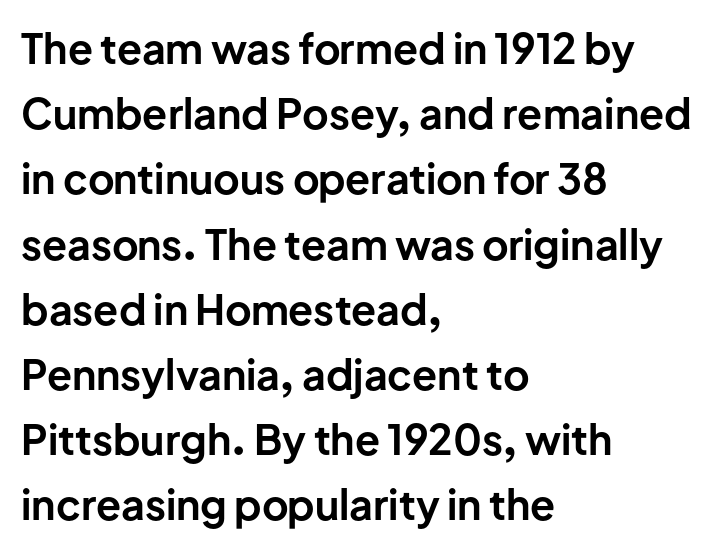
Q: Is the text bold? A: Yes.
Q: Is the text italic (slanted)? A: No, it is upright.
Q: Is the typeface a serif or a sans-serif typeface? A: Sans-serif.
Q: Is the text underlined? A: No.
Q: How is the paragraph aligned? A: Left-aligned.
Q: Is the spacing between letters normal or unusually wide? A: Normal.
Q: Is the spacing between lines tight, normal or loose? A: Normal.
Q: Width (condensed, normal, or wide)? A: Normal.
Q: Stroke contrast? A: Low.
Q: x-height? A: Medium.
Q: Monospaced? A: No.
